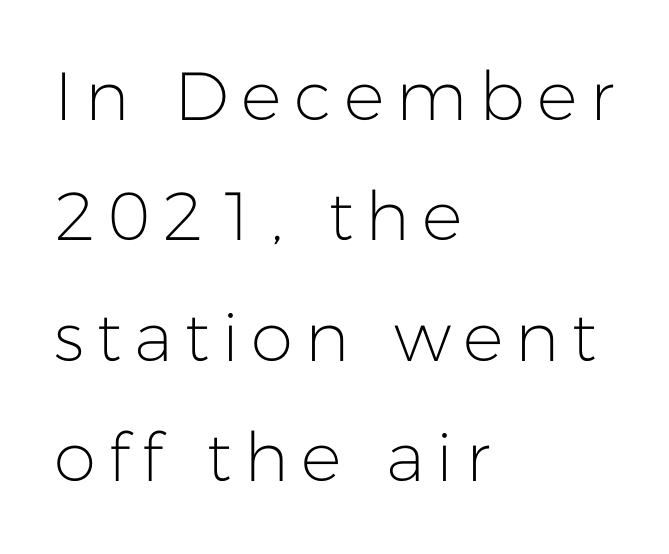
Is the type heavy? It reads as light-to-regular instead. Check the space under the baseline: it is left empty. The paragraph shown leans on its left margin. A typesetter would call this proportional, since set widths differ per character. Stroke terminals: plain, sans-serif. The lettering holds an erect, upright posture throughout.
